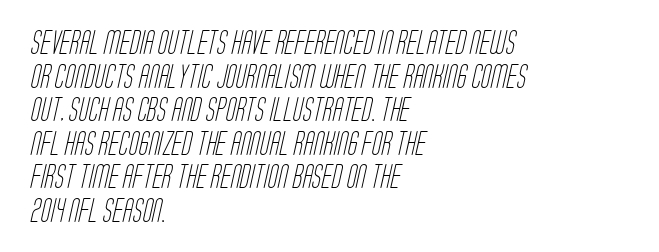
Q: Is the text bold? A: No.
Q: Is the text underlined? A: No.
Q: How is the paragraph aligned? A: Left-aligned.
Q: Is the spacing between letters normal or unusually wide? A: Normal.
Q: Is the spacing between lines tight, normal or loose? A: Normal.
